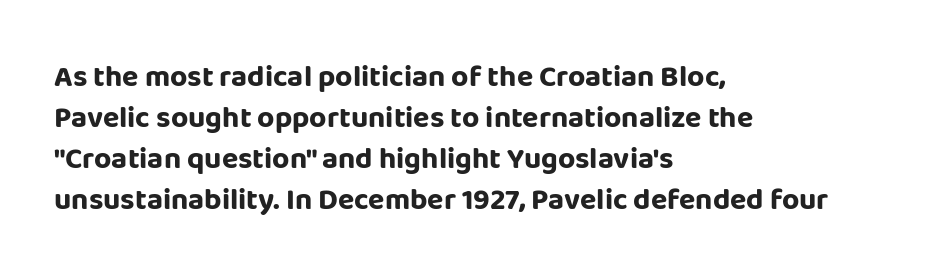
The image shows 30 px bold sans-serif type, upright; set left-aligned, normal line spacing (1.37x), normal letter spacing, not underlined; low stroke contrast and a large x-height.
